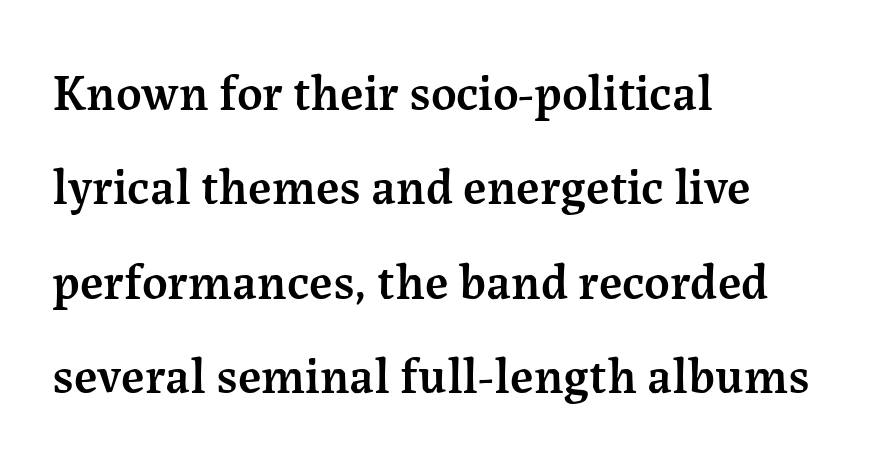
The image shows 50 px semibold serif type, upright; set left-aligned, line spacing 1.89x, normal letter spacing, not underlined; medium stroke contrast and a medium x-height.
